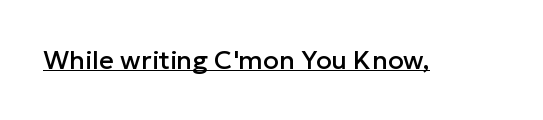
The image shows 26 px text type, upright; set normal letter spacing, underlined.
